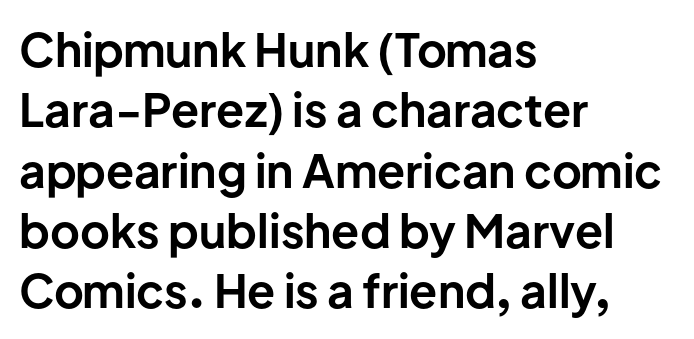
{"serif": "no", "italic": "no", "bold": "yes", "weight": "bold", "width": "normal", "stroke_contrast": "low", "x_height": "medium", "monospaced": "no", "underline": "no", "align": "left", "line_spacing": "normal", "line_spacing_ratio": 1.31, "letter_spacing": "normal", "letter_spacing_em": 0.0, "glyph_px": 46}
